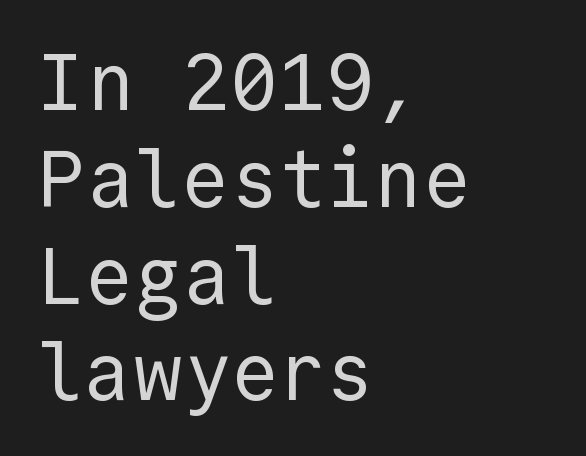
The image shows 80 px regular-weight sans-serif type, upright, monospaced; set left-aligned, line spacing 1.21x, normal letter spacing, not underlined; a medium x-height.
